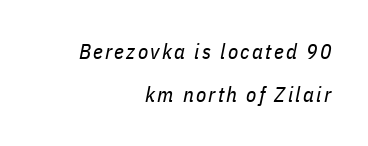
{"italic": "yes", "lean": "right", "slant_degrees": 11, "bold": "no", "underline": "no", "align": "right", "line_spacing": "loose", "line_spacing_ratio": 2.05, "glyph_px": 21}
